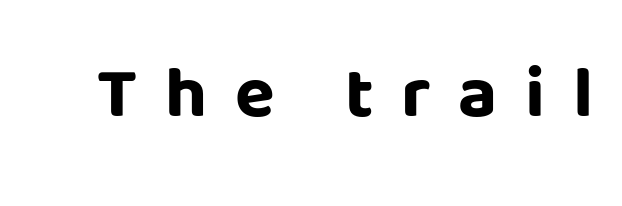
Ascenders rise straight up at ninety degrees. Underlining? Definitely not there. Characters follow at a spacing far wider than the type designer built in. These lines are rendered in a variable-pitch font. A full-strength bold gives these letters their thick strokes.
